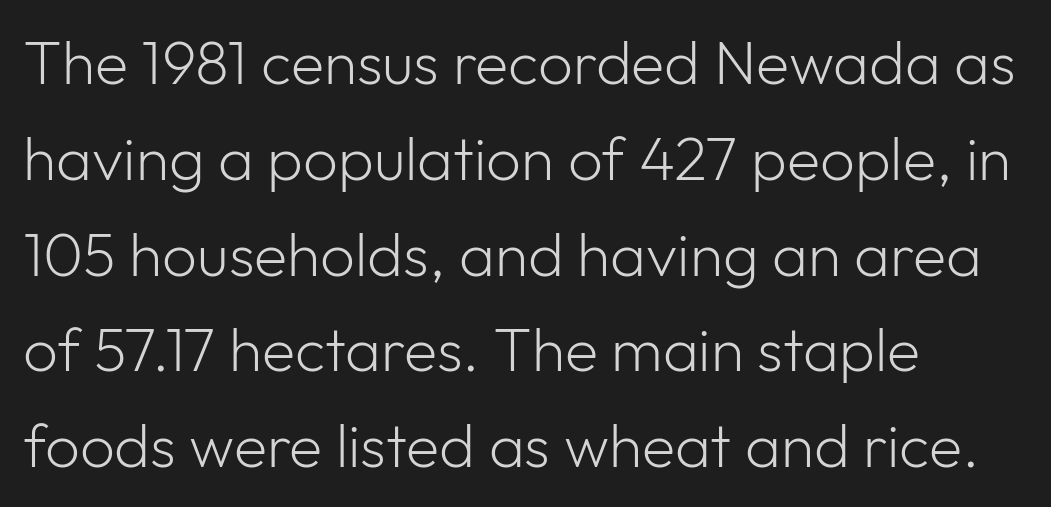
Q: Is the text bold? A: No.
Q: Is the text italic (slanted)? A: No, it is upright.
Q: Is the typeface a serif or a sans-serif typeface? A: Sans-serif.
Q: Is the text underlined? A: No.
Q: How is the paragraph aligned? A: Left-aligned.
Q: Is the spacing between letters normal or unusually wide? A: Normal.
Q: Is the spacing between lines tight, normal or loose? A: Normal.
Q: Width (condensed, normal, or wide)? A: Normal.
Q: Stroke contrast? A: Low.
Q: x-height? A: Medium.
Q: Monospaced? A: No.
